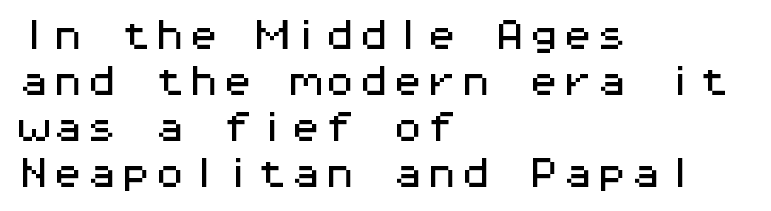
{"serif": "no", "italic": "no", "width": "wide", "stroke_contrast": "medium", "x_height": "medium", "monospaced": "yes", "underline": "no", "align": "left", "line_spacing": "normal", "line_spacing_ratio": 1.35, "letter_spacing": "normal", "letter_spacing_em": 0.0, "glyph_px": 34}
